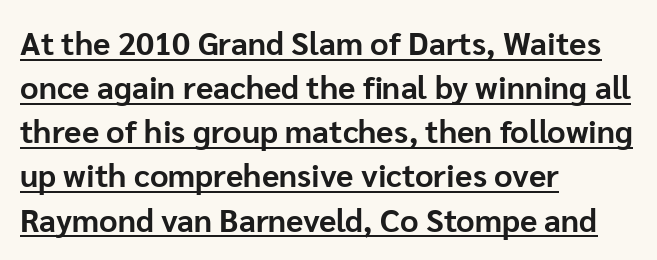
Q: Is the text bold? A: Yes.
Q: Is the text italic (slanted)? A: No, it is upright.
Q: Is the typeface a serif or a sans-serif typeface? A: Sans-serif.
Q: Is the text underlined? A: Yes.
Q: How is the paragraph aligned? A: Left-aligned.
Q: Is the spacing between letters normal or unusually wide? A: Normal.
Q: Is the spacing between lines tight, normal or loose? A: Normal.
Q: Width (condensed, normal, or wide)? A: Normal.
Q: Stroke contrast? A: Low.
Q: x-height? A: Medium.
Q: Monospaced? A: No.
